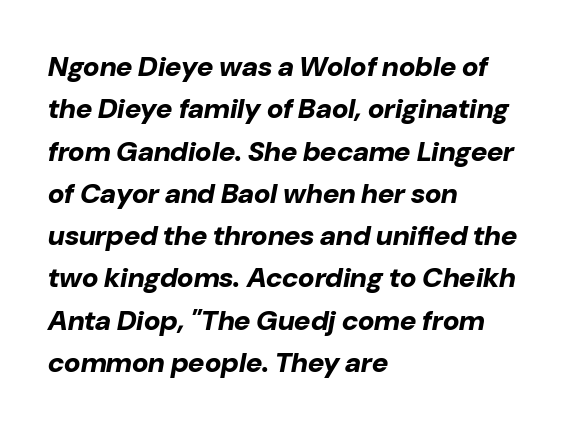
The image shows 28 px bold type, italic (leaning right); set left-aligned, normal line spacing (1.51x), normal letter spacing, not underlined; low stroke contrast and a medium x-height.
